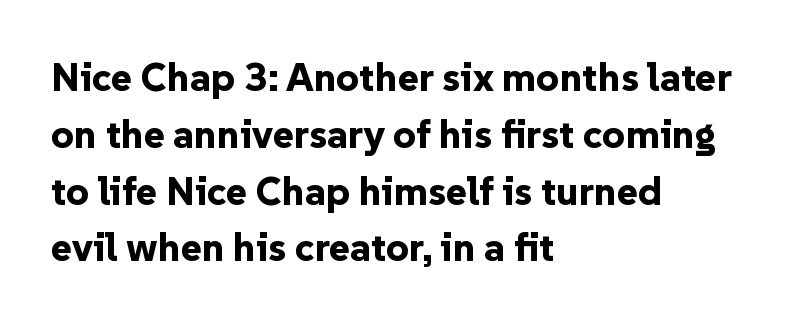
Q: Is the text bold? A: Yes.
Q: Is the text italic (slanted)? A: No, it is upright.
Q: Is the typeface a serif or a sans-serif typeface? A: Sans-serif.
Q: Is the text underlined? A: No.
Q: How is the paragraph aligned? A: Left-aligned.
Q: Is the spacing between letters normal or unusually wide? A: Normal.
Q: Is the spacing between lines tight, normal or loose? A: Normal.
Q: Width (condensed, normal, or wide)? A: Normal.
Q: Stroke contrast? A: Low.
Q: x-height? A: Medium.
Q: Monospaced? A: No.
